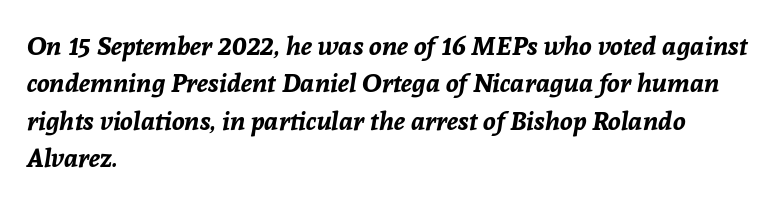
A student would call this left alignment; a typographer would say flush left, rag right. The words here are not underlined. Heavy-handed strokes throughout: this text is bold. Tracking here is standard; glyphs follow each other at the usual distance. The vertical gap from one line to the next is medium. Notice how the stems are inclined rather than vertical — that's the hallmark of italics.
